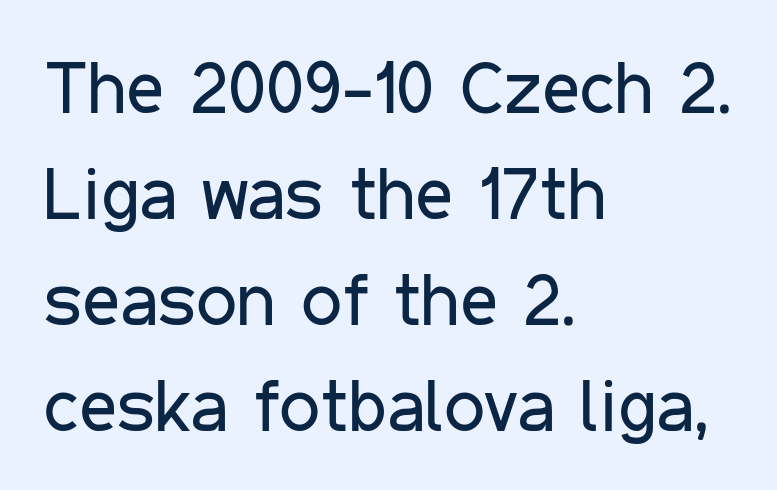
Honestly, the letter spacing is just normal — you wouldn't notice it. Spacing verdict: proportional, widths tailored to each character. The letters stand upright; this is a roman face. This rendering features lettering with no underline. This rendering uses left alignment, leaving the right contour irregular.
